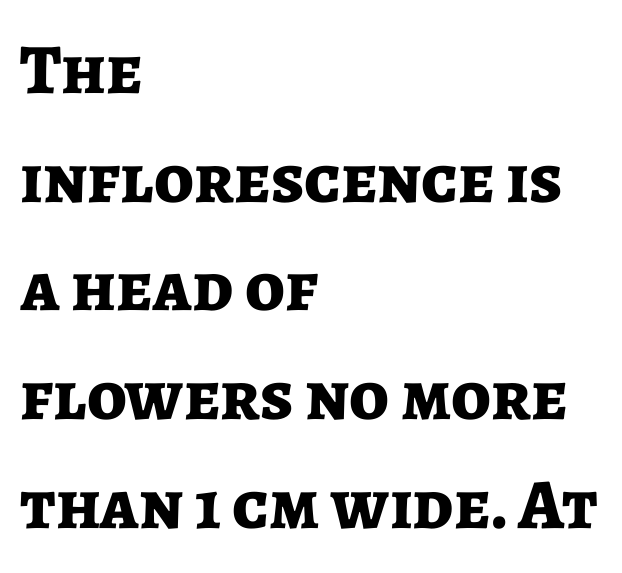
The image shows 71 px bold sans-serif type, upright; set left-aligned, normal line spacing (1.53x), normal letter spacing, not underlined; low stroke contrast and a medium x-height.
